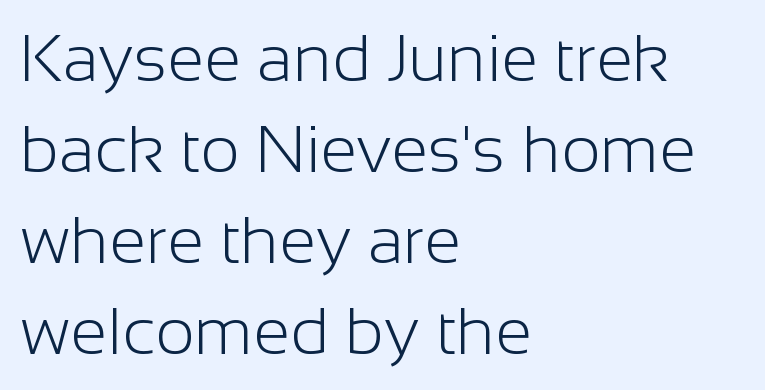
The image shows 67 px light sans-serif type, upright; set left-aligned, normal line spacing (1.36x), normal letter spacing, not underlined; low stroke contrast and a medium x-height.
